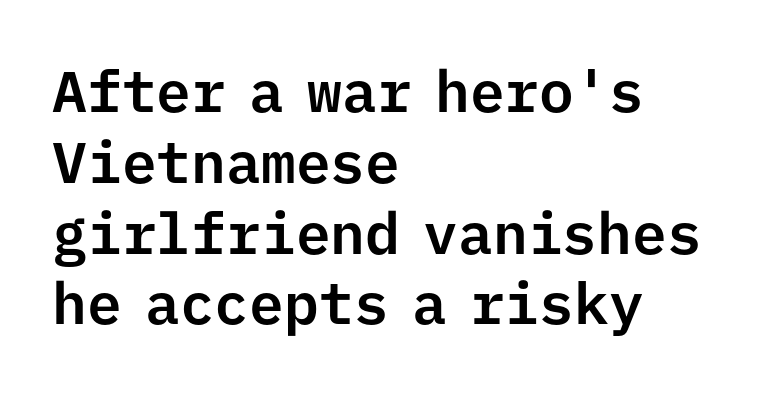
Note the uniform advance width — an 'i' takes as much space as an 'm'. A classic flush-left, rag-right setting is used for this passage. These lines are composed in type without serifs. Unlike italic type, these characters show no tilt at all. The gaps between neighbouring characters are ordinary and unremarkable.
